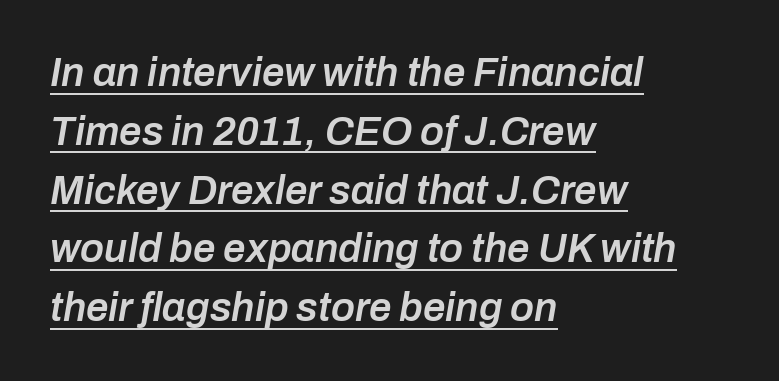
Q: Is the text bold? A: Semi-bold.
Q: Is the text italic (slanted)? A: Yes, it leans right by about 10 degrees.
Q: Is the text underlined? A: Yes.
Q: How is the paragraph aligned? A: Left-aligned.
Q: Is the spacing between letters normal or unusually wide? A: Normal.
Q: Is the spacing between lines tight, normal or loose? A: Normal.
Q: Width (condensed, normal, or wide)? A: Normal.
Q: Stroke contrast? A: Low.
Q: x-height? A: Medium.
Q: Monospaced? A: No.
